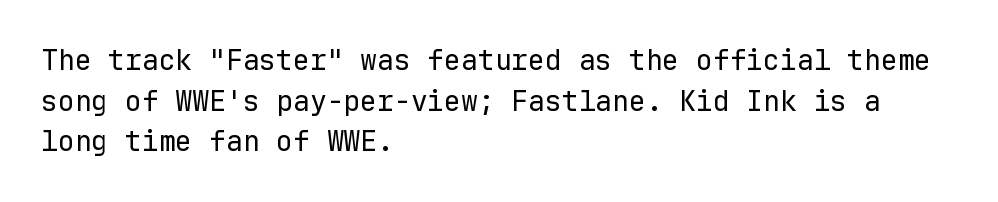
Q: Is the text bold? A: No.
Q: Is the text italic (slanted)? A: No, it is upright.
Q: Is the typeface a serif or a sans-serif typeface? A: Sans-serif.
Q: Is the text underlined? A: No.
Q: How is the paragraph aligned? A: Left-aligned.
Q: Is the spacing between letters normal or unusually wide? A: Normal.
Q: Is the spacing between lines tight, normal or loose? A: Normal.
Q: Width (condensed, normal, or wide)? A: Normal.
Q: Stroke contrast? A: Low.
Q: x-height? A: Medium.
Q: Monospaced? A: Yes.
